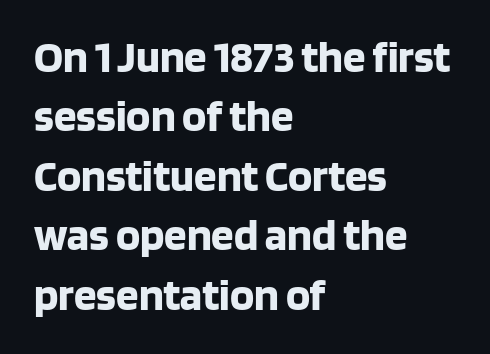
The image shows 45 px bold sans-serif type, upright; set left-aligned, normal line spacing (1.32x), normal letter spacing, not underlined; low stroke contrast and a large x-height.
